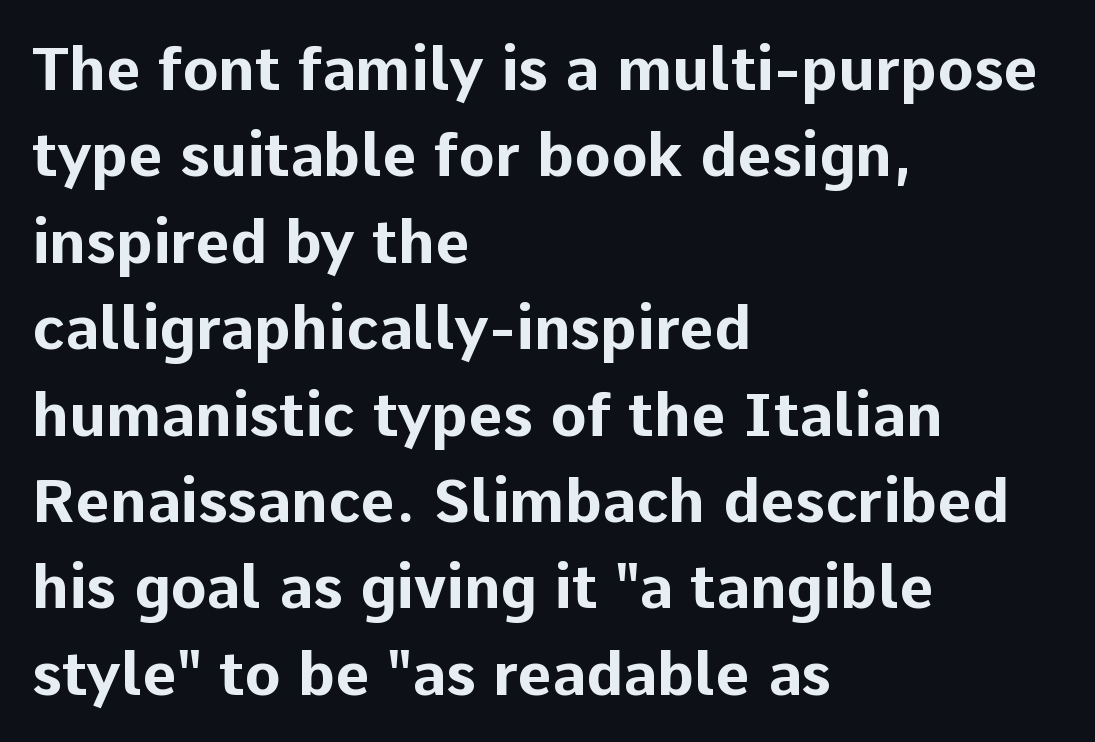
The image shows 60 px bold sans-serif type, upright; set left-aligned, normal line spacing (1.44x), normal letter spacing, not underlined; low stroke contrast and a medium x-height.
